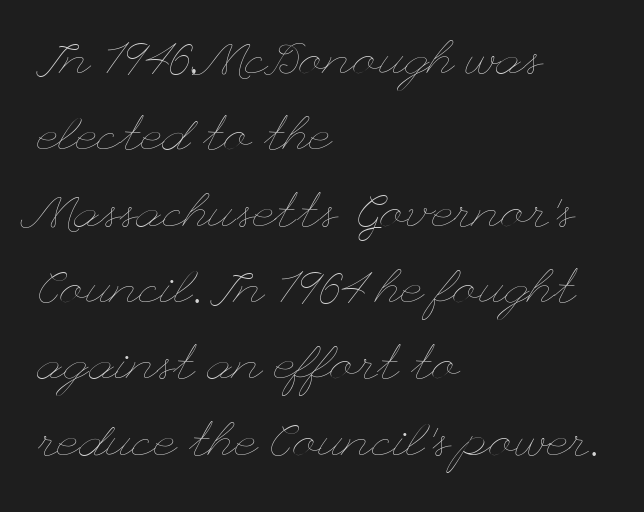
Q: Is the text bold? A: No.
Q: Is the text italic (slanted)? A: Yes.
Q: Is the text underlined? A: No.
Q: How is the paragraph aligned? A: Left-aligned.
Q: Is the spacing between letters normal or unusually wide? A: Normal.
Q: Is the spacing between lines tight, normal or loose? A: Normal.
Q: Width (condensed, normal, or wide)? A: Wide.
Q: Stroke contrast? A: Low.
Q: x-height? A: Small.
